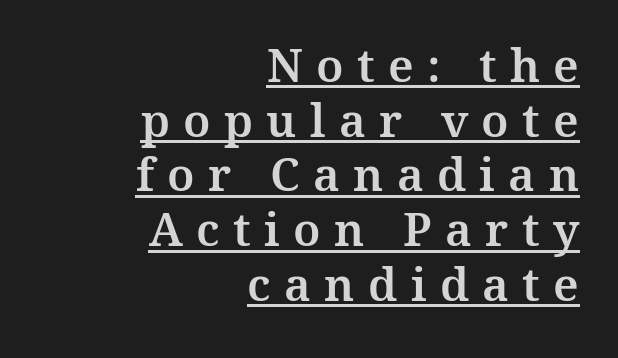
Posture: straight, roman, zero tilt. The font family rendered here belongs to the serif group. Think of a printed novel: that variable character pitch is what you see here. Inter-character spacing is expanded well beyond the font's built-in metrics. These lines are set flush right with a ragged left edge. A continuous stroke trails under the words, as in a hyperlink.
